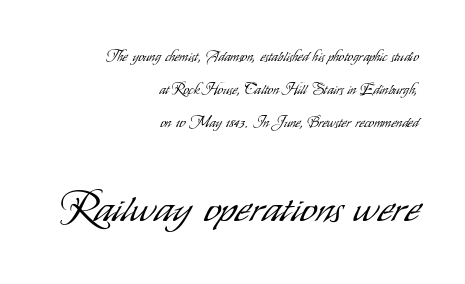
{"serif": "no", "bold": "no", "weight": "light", "width": "condensed", "stroke_contrast": "low", "x_height": "small", "monospaced": "no", "underline": "no", "align": "right", "line_spacing": "loose", "line_spacing_ratio": 2.37, "letter_spacing": "normal", "letter_spacing_em": 0.0, "larger_block": "second", "size_ratio": 3.0, "glyph_px": 42}
